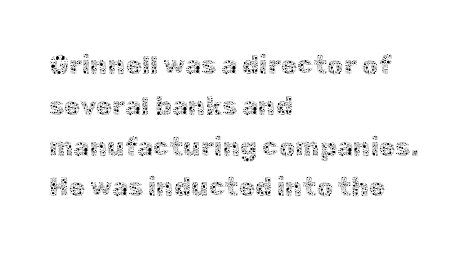
{"italic": "no", "bold": "no", "underline": "no", "align": "left", "line_spacing": "normal", "line_spacing_ratio": 1.57, "letter_spacing": "normal", "letter_spacing_em": 0.0, "glyph_px": 26}
